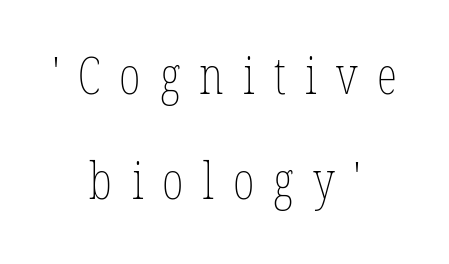
The image shows 52 px thin, condensed type, upright; set centered, loose line spacing (2.02x), unusually wide letter spacing (+0.37 em), not underlined; low stroke contrast and a medium x-height.
